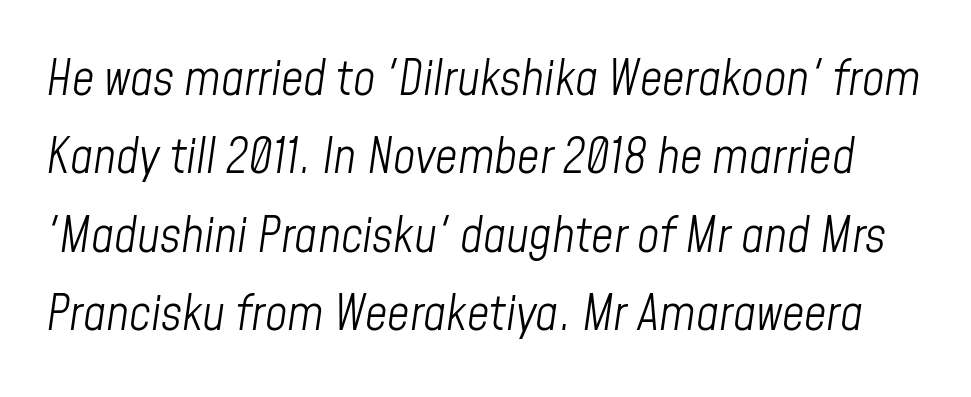
The image shows 49 px light, condensed type, italic (leaning right); set normal line spacing (1.6x), normal letter spacing, not underlined; low stroke contrast and a medium x-height.
